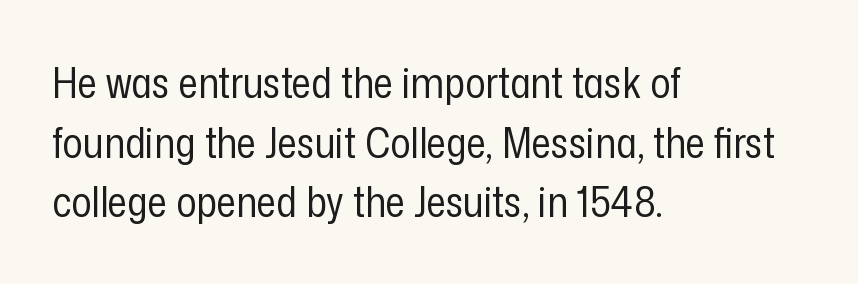
{"serif": "no", "italic": "no", "bold": "no", "weight": "regular", "width": "condensed", "stroke_contrast": "low", "x_height": "medium", "monospaced": "no", "underline": "no", "align": "left", "line_spacing": "normal", "line_spacing_ratio": 1.42, "letter_spacing": "normal", "letter_spacing_em": 0.0, "glyph_px": 42}
